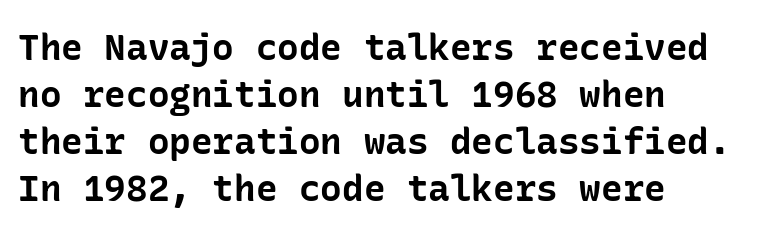
The gaps between neighbouring characters are ordinary and unremarkable. Strokes here are thick enough to call this a true bold. The lines in this sample share a left origin and differ only in where they stop. The type family on display is of the sans-serif kind. Students, observe: this is what conventionally led text looks like. Underline: absent.
